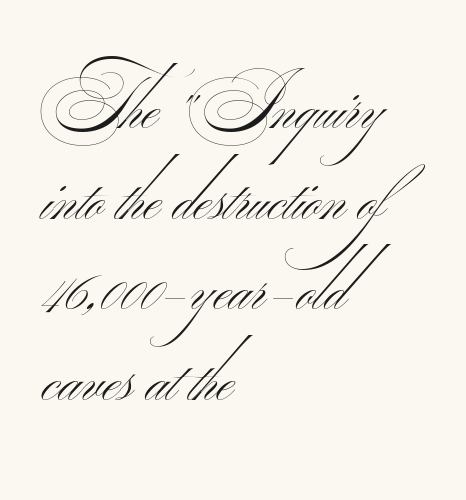
Q: Is the text bold? A: No.
Q: Is the typeface a serif or a sans-serif typeface? A: Sans-serif.
Q: Is the text underlined? A: No.
Q: How is the paragraph aligned? A: Left-aligned.
Q: Is the spacing between letters normal or unusually wide? A: Normal.
Q: Width (condensed, normal, or wide)? A: Wide.
Q: Stroke contrast? A: Medium.
Q: Monospaced? A: No.
